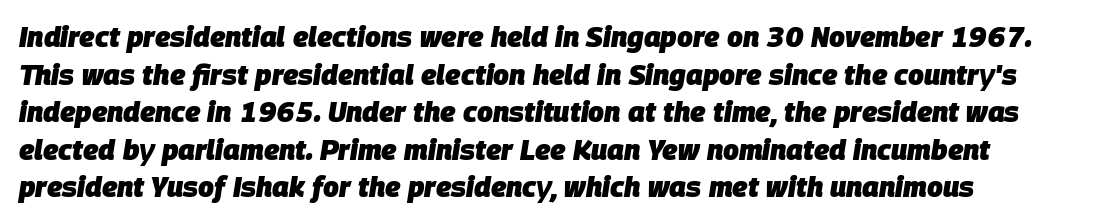
Anything drawn beneath the words? Only blank space. This sample has the flowing, uneven cadence of proportional lettering. What's the leading like? Ordinary, nothing unusual. Its strokes are broad and dark, the hallmark of bold type. Here the glyphs are tracked normally, forming tight word shapes.
